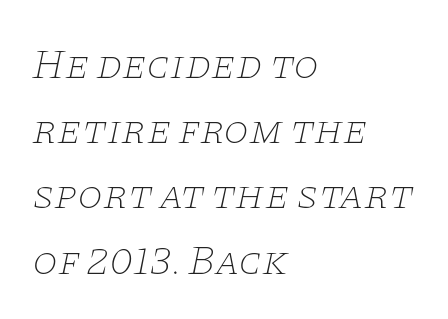
The image shows 41 px thin, wide serif type, italic (leaning right); set left-aligned, normal line spacing (1.59x), normal letter spacing, not underlined; low stroke contrast and a large x-height.
